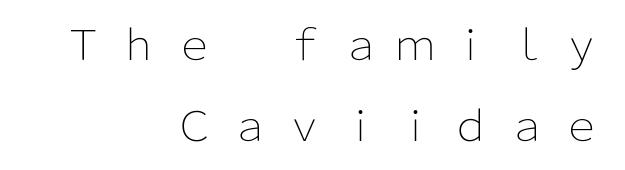
When letters stand straight like this, we call the style roman or upright. Is the letter spacing exaggerated? Yes — the characters are pushed far apart. Every row of glyphs terminates at an identical x-position on the right. The strokes carry an ordinary text weight at most. Check the space under the baseline: it is left empty. The font family rendered here belongs to the sans-serif group.
